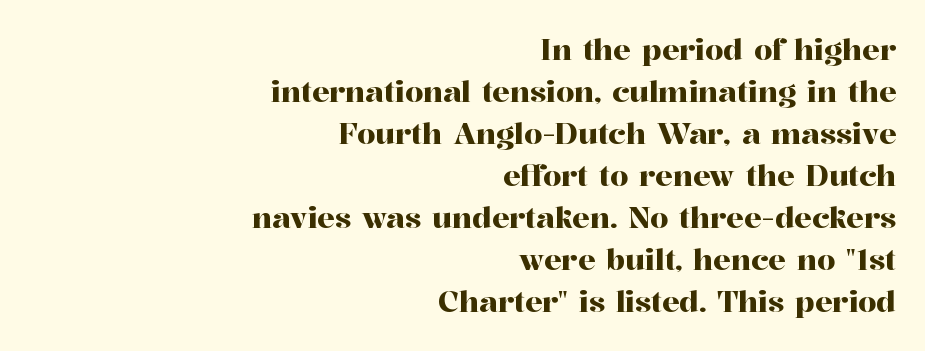
{"serif": "yes", "italic": "no", "width": "normal", "stroke_contrast": "high", "x_height": "medium", "monospaced": "no", "underline": "no", "align": "right", "line_spacing": "normal", "line_spacing_ratio": 1.45, "letter_spacing": "normal", "letter_spacing_em": 0.0, "glyph_px": 29}
